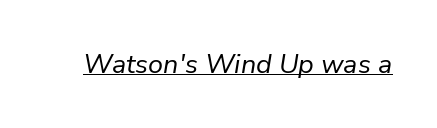
The image shows 27 px text type, italic (leaning right); set normal letter spacing, underlined.
